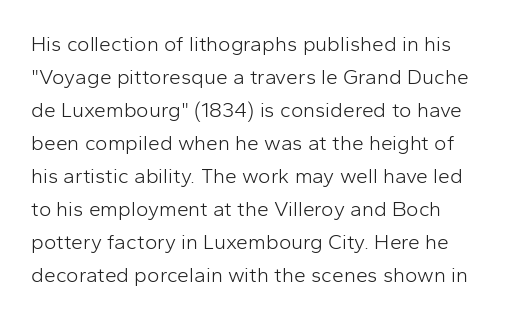
Nobody touched the tracking dial on this one. The rows are spaced the way most documents space them. This is the regular roman posture of the typeface. A clean baseline with only descenders dipping below it. The font sits on the lighter half of the weight spectrum, regular included.
